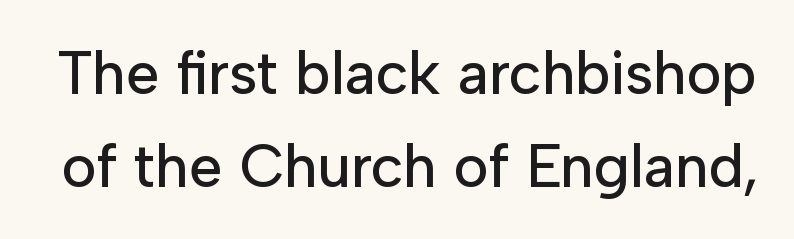
Q: Is the text italic (slanted)? A: No, it is upright.
Q: Is the typeface a serif or a sans-serif typeface? A: Sans-serif.
Q: Is the text underlined? A: No.
Q: Is the spacing between letters normal or unusually wide? A: Normal.
Q: Is the spacing between lines tight, normal or loose? A: Normal.
Q: Width (condensed, normal, or wide)? A: Normal.
Q: Stroke contrast? A: Low.
Q: x-height? A: Medium.
Q: Monospaced? A: No.
